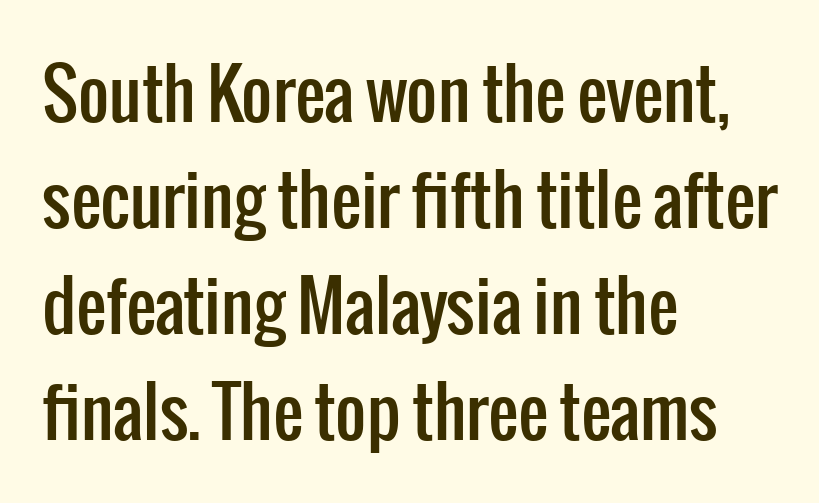
The image shows 67 px condensed sans-serif type, upright; set left-aligned, normal line spacing (1.58x), normal letter spacing, not underlined; low stroke contrast and a medium x-height.
